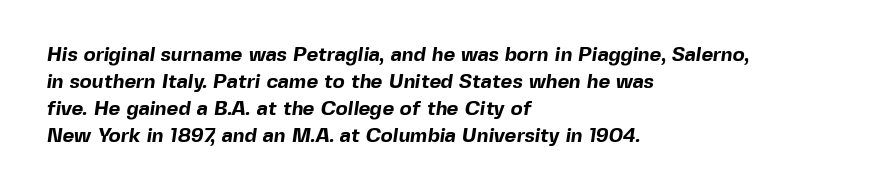
Q: Is the text bold? A: Yes.
Q: Is the text underlined? A: No.
Q: How is the paragraph aligned? A: Left-aligned.
Q: Is the spacing between letters normal or unusually wide? A: Normal.
Q: Is the spacing between lines tight, normal or loose? A: Normal.
